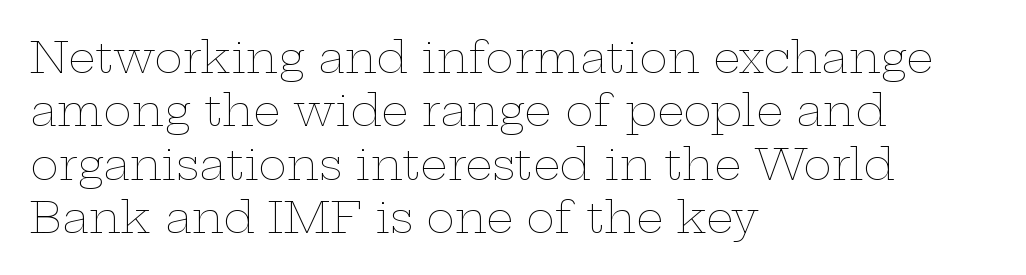
These lines are rendered in a variable-pitch font. Unlike italic type, these characters show no tilt at all. The letterforms sit at book weight or below. Each word holds together tightly as a unit, with standard inter-letter gaps. These lines are set flush left with a ragged right edge. Honestly, there is no underline to notice here at all.
